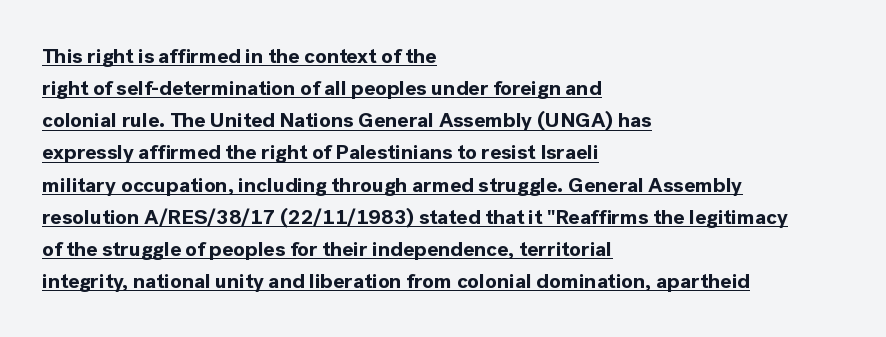
Between one letter and the next there's only the usual sliver of space. The lettering holds an erect, upright posture throughout. The rag falls on the right side of this text block. Does a line run under the words? Yes, clearly. The line-height multiplier appears to be the usual default.
